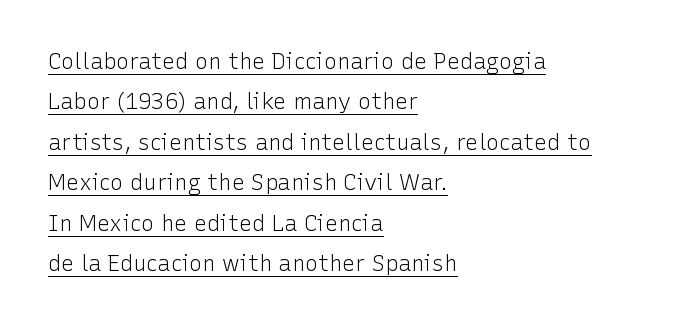
The image shows 22 px text type, upright; set left-aligned, line spacing 1.84x, normal letter spacing, underlined.
